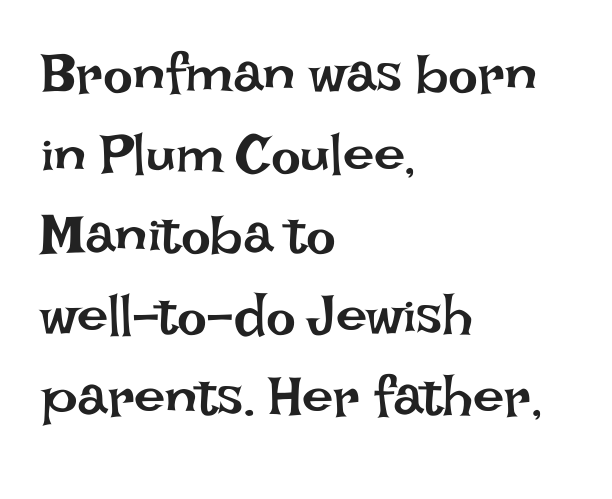
Q: Is the text bold? A: No.
Q: Is the text italic (slanted)? A: No, it is upright.
Q: Is the text underlined? A: No.
Q: How is the paragraph aligned? A: Left-aligned.
Q: Is the spacing between letters normal or unusually wide? A: Normal.
Q: Is the spacing between lines tight, normal or loose? A: Normal.
Q: Width (condensed, normal, or wide)? A: Normal.
Q: Stroke contrast? A: Low.
Q: x-height? A: Large.
Q: Monospaced? A: No.
